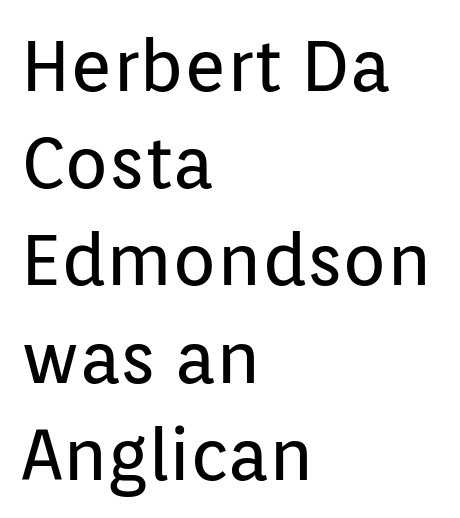
Q: Is the text bold? A: No.
Q: Is the text italic (slanted)? A: No, it is upright.
Q: Is the typeface a serif or a sans-serif typeface? A: Sans-serif.
Q: Is the text underlined? A: No.
Q: How is the paragraph aligned? A: Left-aligned.
Q: Is the spacing between letters normal or unusually wide? A: Normal.
Q: Is the spacing between lines tight, normal or loose? A: Normal.
Q: Width (condensed, normal, or wide)? A: Normal.
Q: Stroke contrast? A: Low.
Q: x-height? A: Medium.
Q: Monospaced? A: No.
